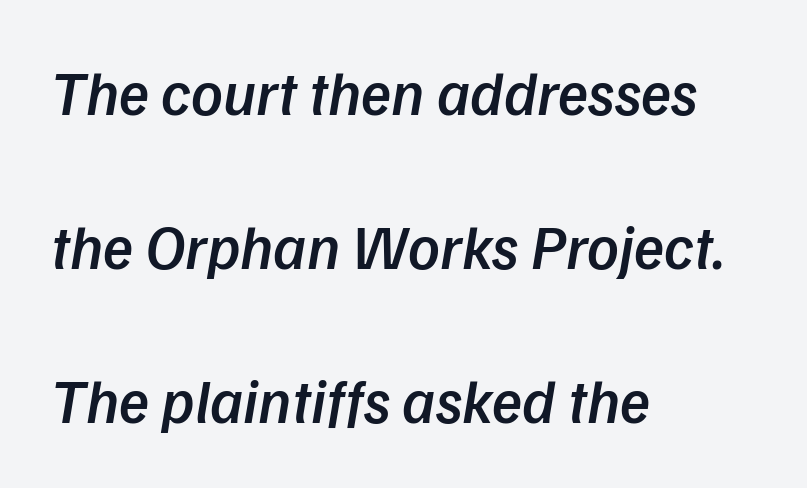
Q: Is the text bold? A: Semi-bold.
Q: Is the text italic (slanted)? A: Yes, it leans right by about 9 degrees.
Q: Is the text underlined? A: No.
Q: How is the paragraph aligned? A: Left-aligned.
Q: Is the spacing between letters normal or unusually wide? A: Normal.
Q: Is the spacing between lines tight, normal or loose? A: Loose.
Q: Width (condensed, normal, or wide)? A: Normal.
Q: Stroke contrast? A: Low.
Q: x-height? A: Medium.
Q: Monospaced? A: No.
